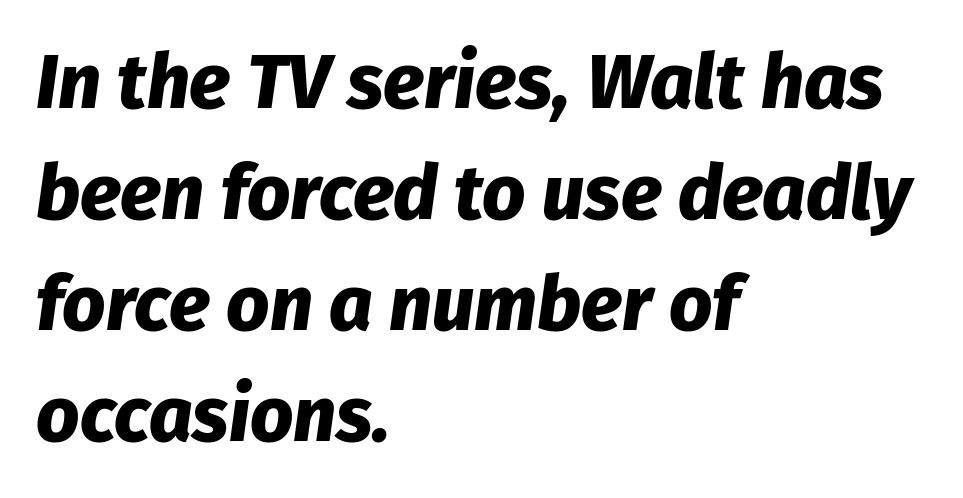
Q: Is the text bold? A: Yes.
Q: Is the text italic (slanted)? A: Yes, it leans right by about 8 degrees.
Q: Is the text underlined? A: No.
Q: How is the paragraph aligned? A: Left-aligned.
Q: Is the spacing between letters normal or unusually wide? A: Normal.
Q: Is the spacing between lines tight, normal or loose? A: Normal.
Q: Width (condensed, normal, or wide)? A: Normal.
Q: Stroke contrast? A: Low.
Q: x-height? A: Medium.
Q: Monospaced? A: No.
